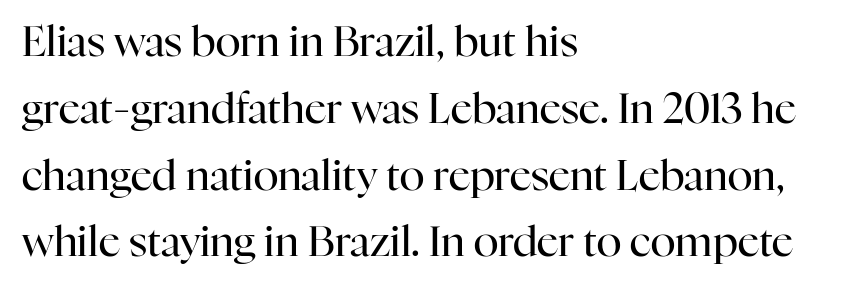
Q: Is the text bold? A: No.
Q: Is the text italic (slanted)? A: No, it is upright.
Q: Is the typeface a serif or a sans-serif typeface? A: Serif.
Q: Is the text underlined? A: No.
Q: How is the paragraph aligned? A: Left-aligned.
Q: Is the spacing between letters normal or unusually wide? A: Normal.
Q: Is the spacing between lines tight, normal or loose? A: Normal.
Q: Width (condensed, normal, or wide)? A: Normal.
Q: Stroke contrast? A: High.
Q: x-height? A: Medium.
Q: Monospaced? A: No.
